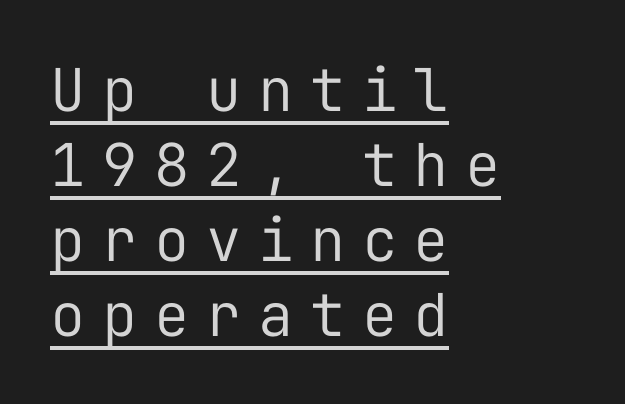
The image shows 59 px regular-weight sans-serif type, upright, monospaced; set left-aligned, normal line spacing (1.27x), unusually wide letter spacing (+0.28 em), underlined; low stroke contrast and a medium x-height.
